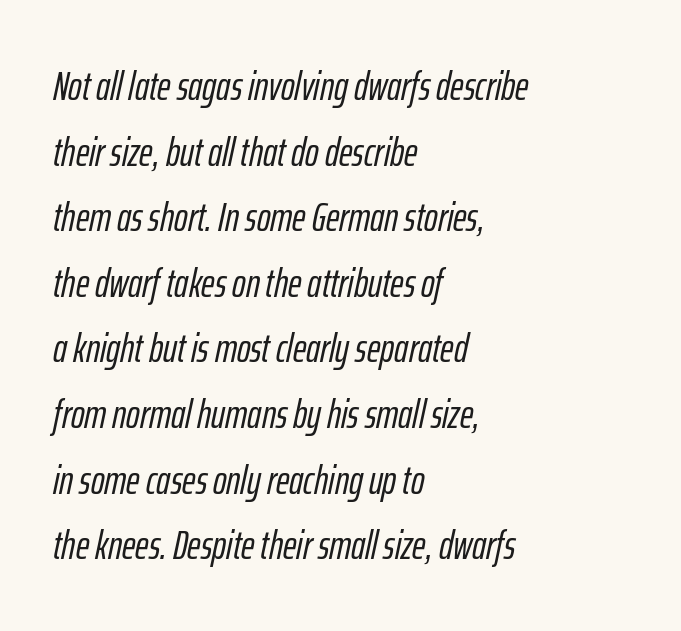
Q: Is the text italic (slanted)? A: Yes, it leans right by about 12 degrees.
Q: Is the text underlined? A: No.
Q: How is the paragraph aligned? A: Left-aligned.
Q: Is the spacing between letters normal or unusually wide? A: Normal.
Q: Is the spacing between lines tight, normal or loose? A: Normal.
Q: Width (condensed, normal, or wide)? A: Condensed.
Q: Stroke contrast? A: Low.
Q: x-height? A: Medium.
Q: Monospaced? A: No.
